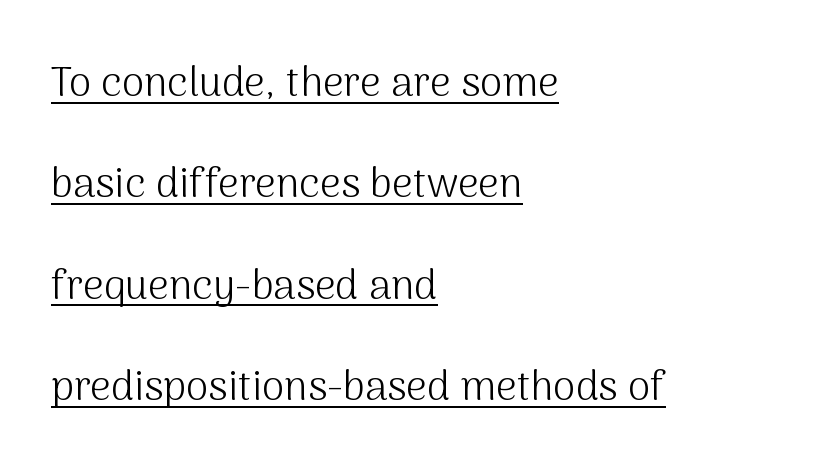
{"serif": "no", "italic": "no", "bold": "no", "weight": "light", "width": "normal", "stroke_contrast": "medium", "x_height": "medium", "monospaced": "no", "underline": "yes", "align": "left", "line_spacing": "loose", "line_spacing_ratio": 2.47, "letter_spacing": "normal", "letter_spacing_em": 0.0, "glyph_px": 41}
